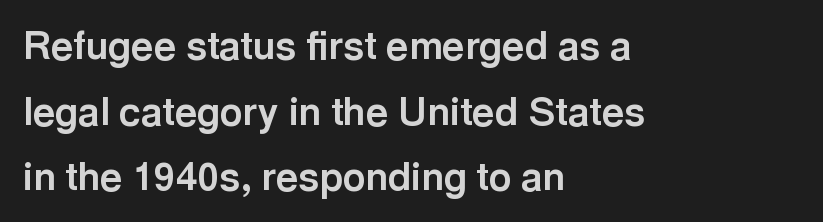
The image shows 39 px bold sans-serif type, upright; set left-aligned, normal line spacing (1.68x), normal letter spacing, not underlined; a medium x-height.
